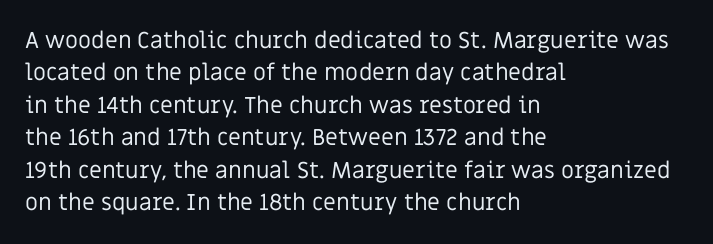
The image shows 23 px text type, upright; set left-aligned, normal line spacing (1.41x), normal letter spacing, not underlined.
